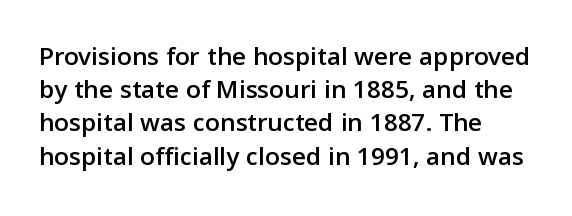
Q: Is the text italic (slanted)? A: No, it is upright.
Q: Is the text underlined? A: No.
Q: How is the paragraph aligned? A: Left-aligned.
Q: Is the spacing between letters normal or unusually wide? A: Normal.
